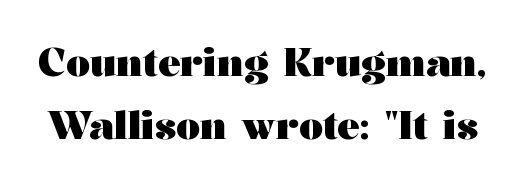
Q: Is the text bold? A: Yes.
Q: Is the text italic (slanted)? A: No, it is upright.
Q: Is the typeface a serif or a sans-serif typeface? A: Serif.
Q: Is the text underlined? A: No.
Q: Is the spacing between letters normal or unusually wide? A: Normal.
Q: Is the spacing between lines tight, normal or loose? A: Normal.
Q: Width (condensed, normal, or wide)? A: Wide.
Q: Stroke contrast? A: Medium.
Q: x-height? A: Medium.
Q: Monospaced? A: No.
